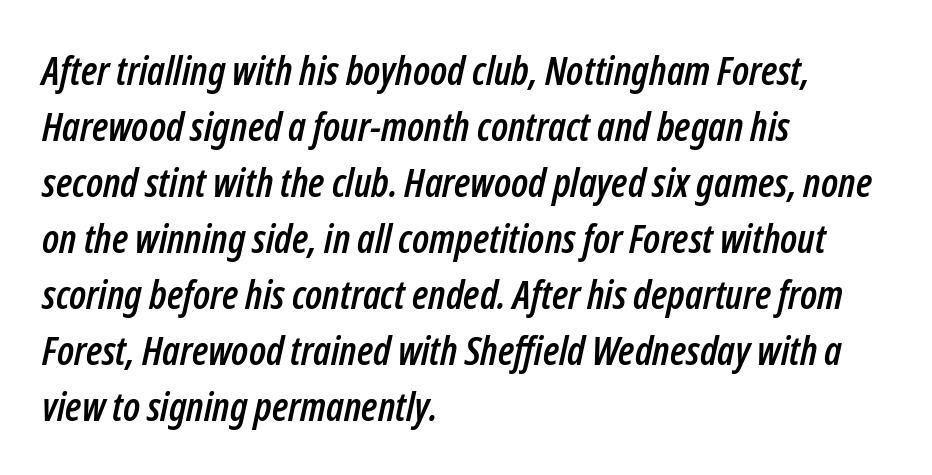
The image shows 40 px condensed type, italic (leaning right); set left-aligned, normal line spacing (1.4x), normal letter spacing, not underlined; low stroke contrast and a medium x-height.
